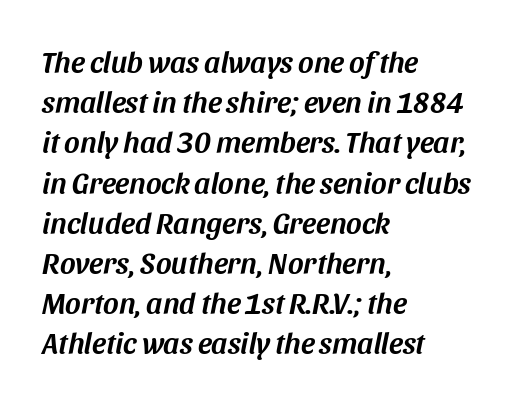
Q: Is the text italic (slanted)? A: Yes, it leans right by about 11 degrees.
Q: Is the text underlined? A: No.
Q: How is the paragraph aligned? A: Left-aligned.
Q: Is the spacing between letters normal or unusually wide? A: Normal.
Q: Is the spacing between lines tight, normal or loose? A: Normal.
Q: Width (condensed, normal, or wide)? A: Normal.
Q: Stroke contrast? A: Medium.
Q: x-height? A: Large.
Q: Monospaced? A: No.
